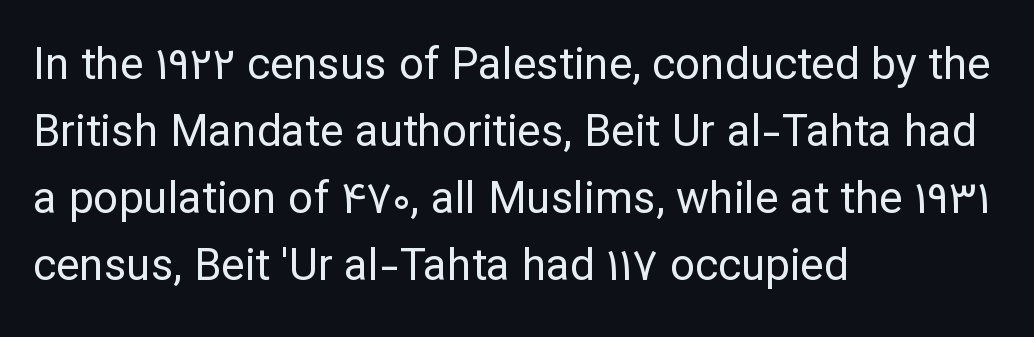
Q: Is the text bold? A: No.
Q: Is the text italic (slanted)? A: No, it is upright.
Q: Is the typeface a serif or a sans-serif typeface? A: Sans-serif.
Q: Is the text underlined? A: No.
Q: How is the paragraph aligned? A: Left-aligned.
Q: Is the spacing between letters normal or unusually wide? A: Normal.
Q: Is the spacing between lines tight, normal or loose? A: Normal.
Q: Width (condensed, normal, or wide)? A: Normal.
Q: Stroke contrast? A: Low.
Q: x-height? A: Medium.
Q: Monospaced? A: No.
